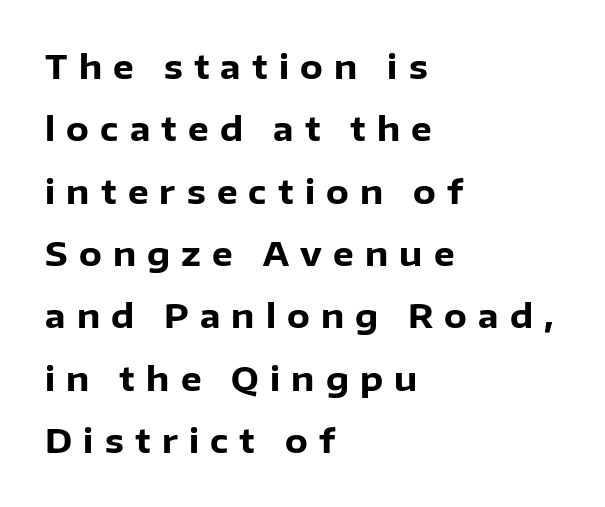
{"serif": "no", "italic": "no", "bold": "yes", "weight": "heavy", "width": "normal", "stroke_contrast": "low", "x_height": "medium", "monospaced": "no", "underline": "no", "align": "left", "line_spacing_ratio": 1.89, "letter_spacing": "wide", "letter_spacing_em": 0.34, "glyph_px": 33}
